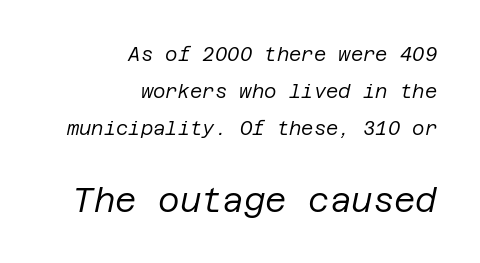
{"italic": "yes", "lean": "right", "slant_degrees": 12, "bold": "no", "weight": "regular", "width": "normal", "stroke_contrast": "low", "x_height": "large", "underline": "no", "align": "right", "line_spacing": "loose", "line_spacing_ratio": 1.95, "letter_spacing": "normal", "letter_spacing_em": 0.0, "larger_block": "second", "size_ratio": 1.74, "glyph_px": 33}
